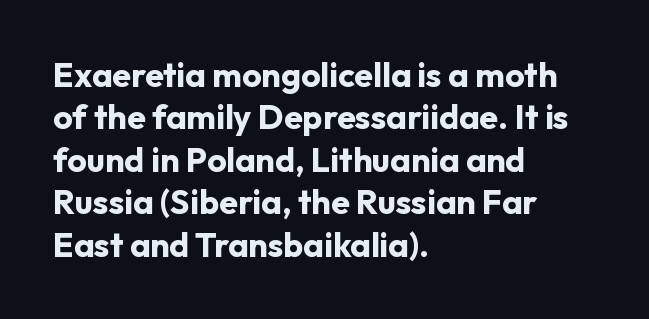
{"serif": "no", "italic": "no", "bold": "yes", "weight": "bold", "width": "normal", "stroke_contrast": "low", "x_height": "medium", "monospaced": "no", "underline": "no", "align": "left", "line_spacing": "normal", "line_spacing_ratio": 1.25, "letter_spacing": "normal", "letter_spacing_em": 0.0, "glyph_px": 34}
